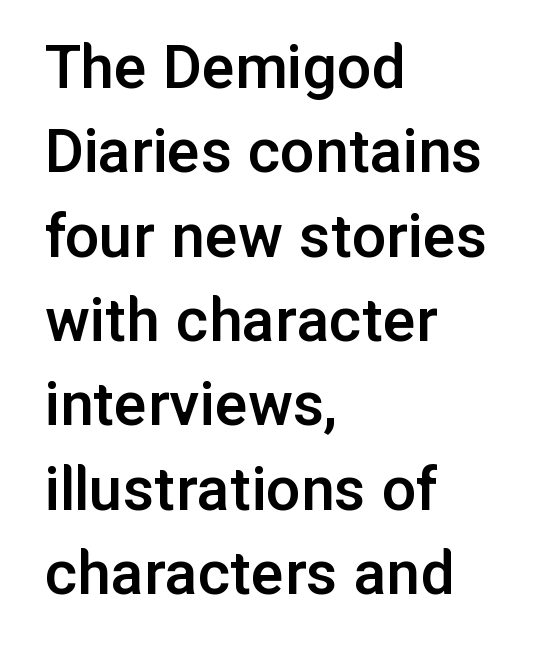
{"serif": "no", "italic": "no", "bold": "semi", "weight": "semibold", "width": "normal", "stroke_contrast": "low", "x_height": "medium", "monospaced": "no", "underline": "no", "align": "left", "line_spacing_ratio": 1.24, "letter_spacing": "normal", "letter_spacing_em": 0.0, "glyph_px": 68}
